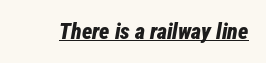
The image shows 22 px bold type, italic (leaning right); set normal letter spacing, underlined.
